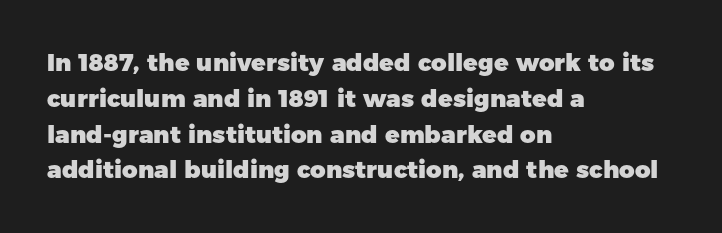
{"italic": "no", "bold": "yes", "underline": "no", "align": "left", "line_spacing": "normal", "line_spacing_ratio": 1.49, "letter_spacing": "normal", "letter_spacing_em": 0.0, "glyph_px": 24}
